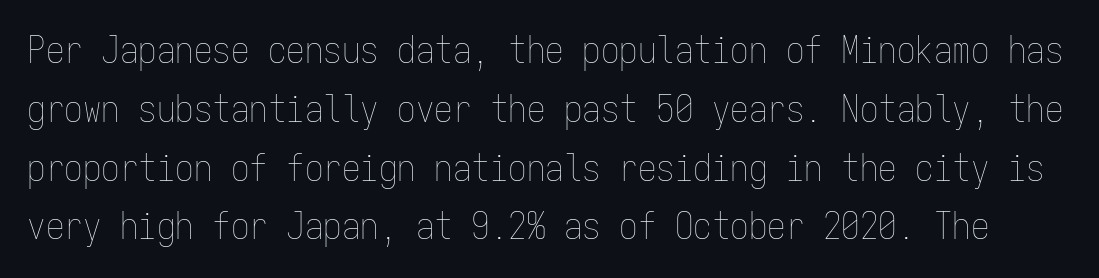
{"italic": "no", "bold": "no", "weight": "thin", "width": "condensed", "stroke_contrast": "low", "x_height": "medium", "monospaced": "yes", "underline": "no", "line_spacing": "normal", "line_spacing_ratio": 1.59, "letter_spacing": "normal", "letter_spacing_em": 0.0, "glyph_px": 37}
